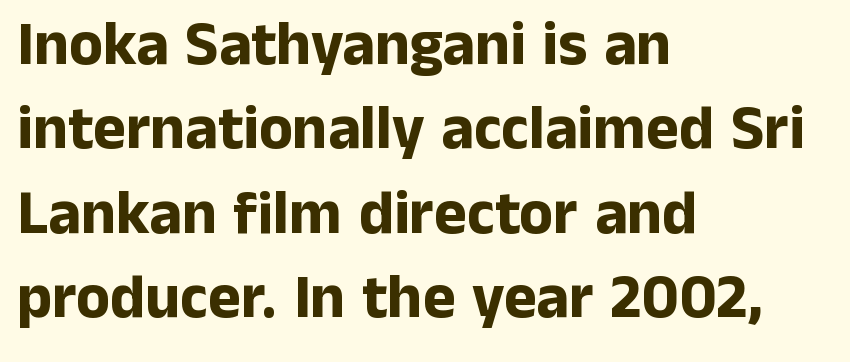
A full-strength bold gives these letters their thick strokes. The horizontal fit of the characters is conventional and even. When letters stand straight like this, we call the style roman or upright. Unmarked baselines from the first word to the last. Here the designer chose a conventional face with non-uniform glyph widths.
